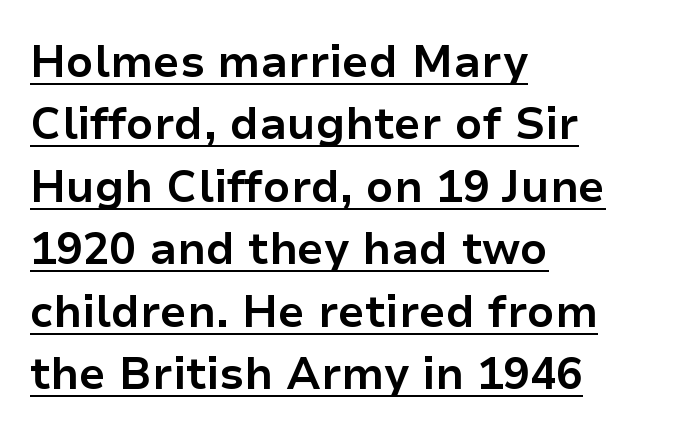
The image shows 44 px bold sans-serif type, upright; set left-aligned, normal line spacing (1.42x), normal letter spacing, underlined; low stroke contrast and a medium x-height.
